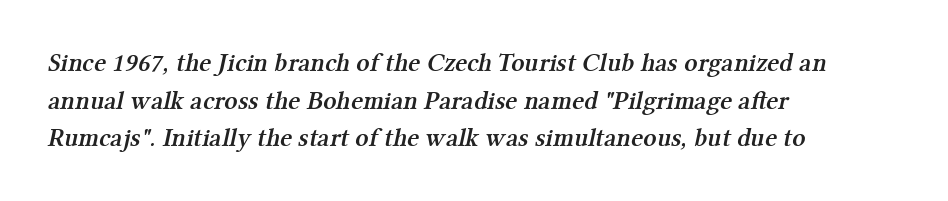
The image shows 26 px text type; set left-aligned, normal line spacing (1.45x), normal letter spacing, not underlined.
